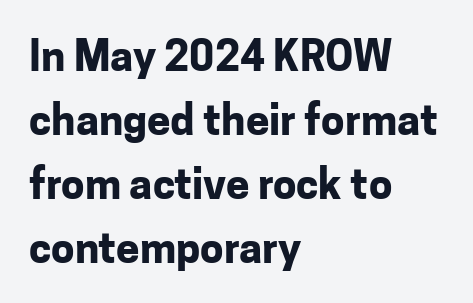
The image shows 42 px bold sans-serif type, upright; set left-aligned, normal line spacing (1.52x), normal letter spacing, not underlined; low stroke contrast and a medium x-height.
